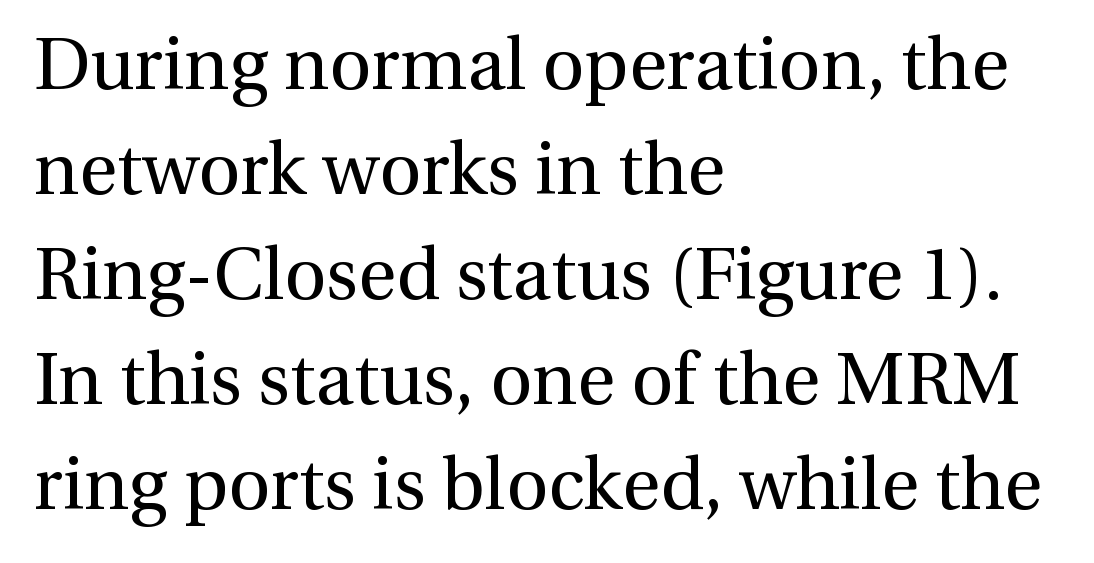
{"serif": "yes", "italic": "no", "bold": "no", "weight": "regular", "width": "normal", "stroke_contrast": "medium", "x_height": "medium", "monospaced": "no", "underline": "no", "align": "left", "line_spacing": "normal", "line_spacing_ratio": 1.44, "letter_spacing": "normal", "letter_spacing_em": 0.0, "glyph_px": 73}
